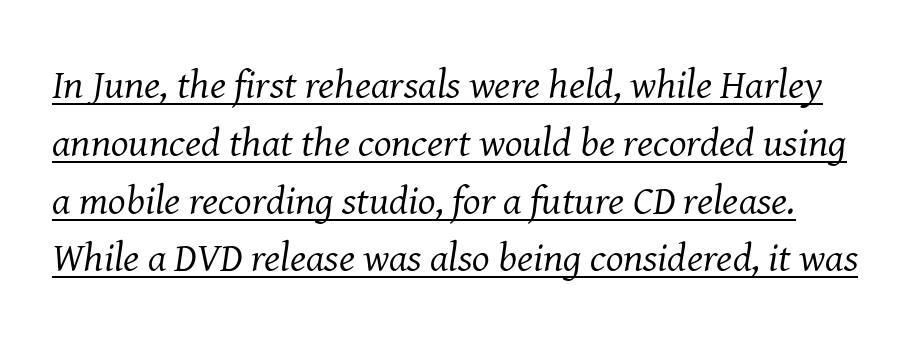
Nothing unusual about the tracking: characters are spaced as the font intends. This reads as an unemphasized weight, regular at the heaviest. The passage shown leans; its letterforms are oblique. Somebody hit Ctrl+U on this one — the words are underlined.
